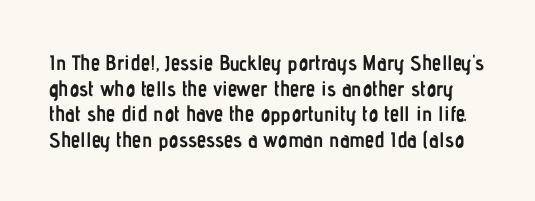
{"italic": "no", "bold": "yes", "underline": "no", "line_spacing_ratio": 1.22, "letter_spacing": "normal", "letter_spacing_em": 0.0, "glyph_px": 21}
